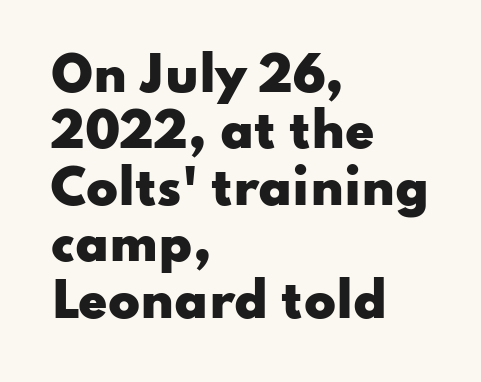
Heavy-handed strokes throughout: this text is bold. The lettering stays uniformly vertical, giving the passage a roman look. Alignment: flush left. This sample uses a sans-serif face. Here the designer chose a conventional face with non-uniform glyph widths.
